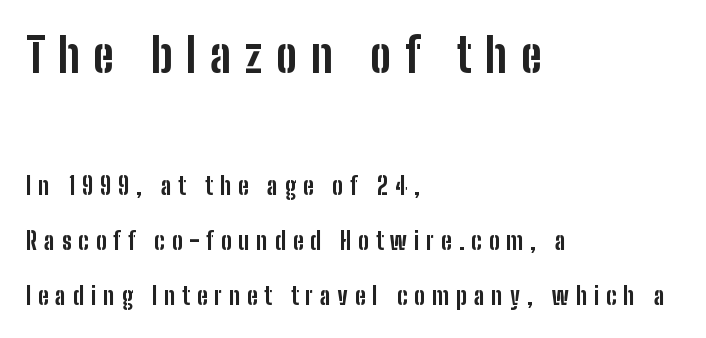
{"serif": "no", "italic": "no", "bold": "yes", "weight": "bold", "width": "condensed", "stroke_contrast": "low", "x_height": "medium", "monospaced": "no", "underline": "no", "align": "left", "line_spacing": "loose", "line_spacing_ratio": 2.29, "letter_spacing": "wide", "letter_spacing_em": 0.29, "larger_block": "first", "size_ratio": 1.96, "glyph_px": 47}
